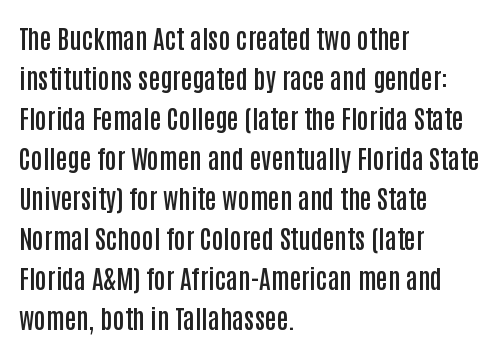
Q: Is the text bold? A: Semi-bold.
Q: Is the text italic (slanted)? A: No, it is upright.
Q: Is the text underlined? A: No.
Q: How is the paragraph aligned? A: Left-aligned.
Q: Is the spacing between letters normal or unusually wide? A: Normal.
Q: Is the spacing between lines tight, normal or loose? A: Normal.
